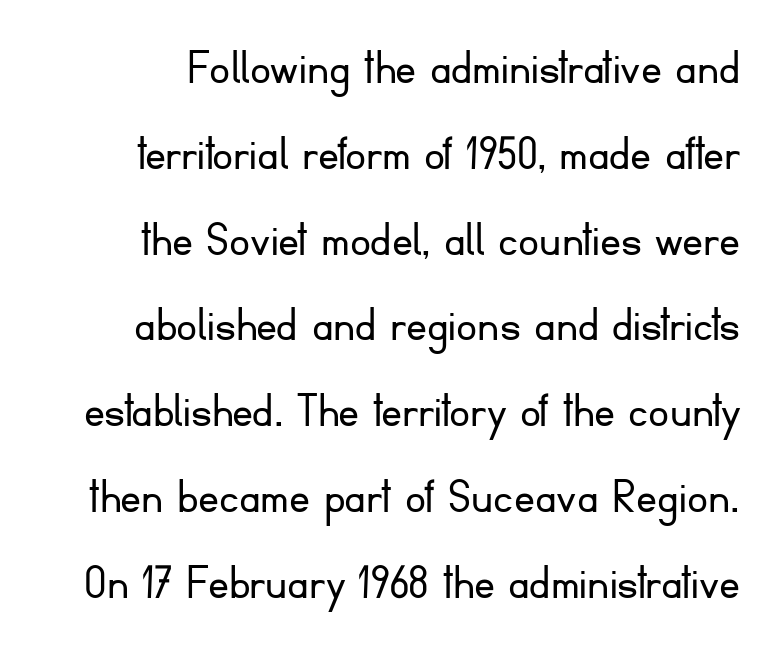
Q: Is the text bold? A: No.
Q: Is the text italic (slanted)? A: No, it is upright.
Q: Is the typeface a serif or a sans-serif typeface? A: Sans-serif.
Q: Is the text underlined? A: No.
Q: Is the spacing between letters normal or unusually wide? A: Normal.
Q: Is the spacing between lines tight, normal or loose? A: Normal.
Q: Width (condensed, normal, or wide)? A: Normal.
Q: Stroke contrast? A: Low.
Q: x-height? A: Small.
Q: Monospaced? A: No.
